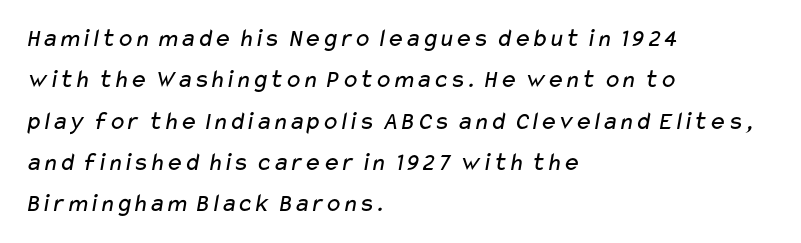
The image shows 26 px text type; set left-aligned, normal line spacing (1.59x), normal letter spacing, not underlined.
